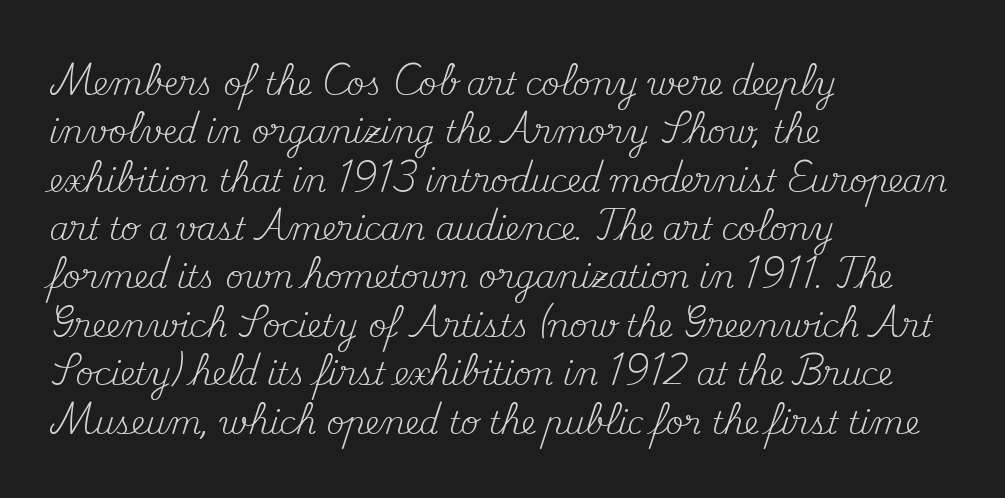
The image shows 31 px regular-weight serif type; set left-aligned, normal line spacing (1.56x), normal letter spacing, not underlined; medium stroke contrast and a small x-height.
